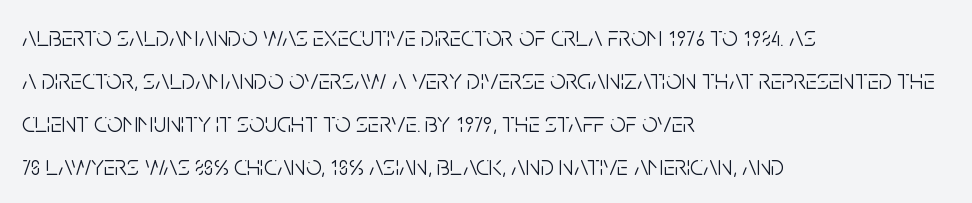
The image shows 28 px light, condensed sans-serif type, upright; set left-aligned, normal line spacing (1.54x), normal letter spacing, not underlined; low stroke contrast and a large x-height.
